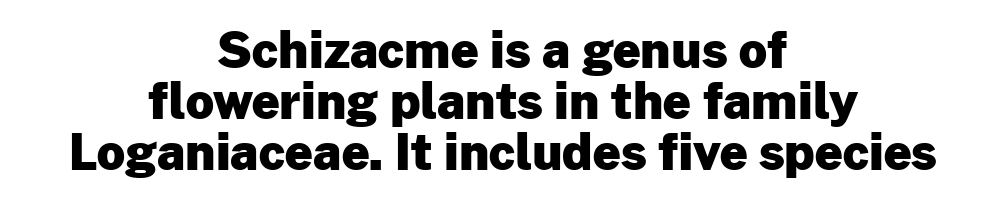
Underline: absent. Each letter keeps its own natural width here, so spacing adapts to shape. Posture: vertical. Is there much room between lines? No — they nearly touch. Serifs: no, the terminals of the letterforms are clean. No extra tracking has been applied to these lines.
